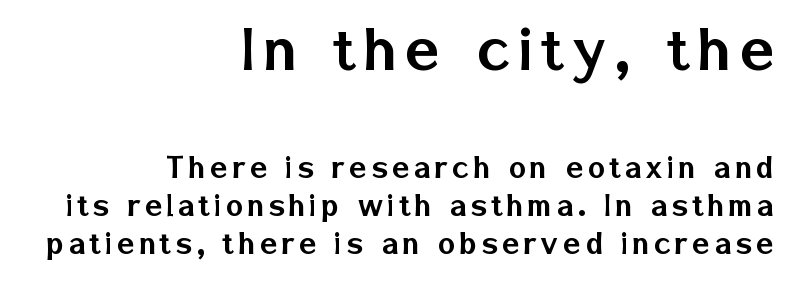
Q: Is the text italic (slanted)? A: No, it is upright.
Q: Is the typeface a serif or a sans-serif typeface? A: Sans-serif.
Q: Is the text underlined? A: No.
Q: How is the paragraph aligned? A: Right-aligned.
Q: Is the spacing between lines tight, normal or loose? A: Tight.
Q: Which block of text is set in a larger size, the first (top) or the second (bottom)? A: The first (top) one.
Q: Width (condensed, normal, or wide)? A: Normal.
Q: Stroke contrast? A: Low.
Q: x-height? A: Medium.
Q: Monospaced? A: No.
